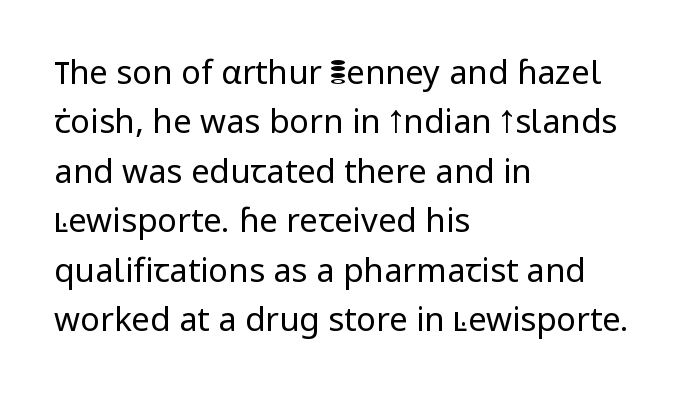
{"serif": "no", "italic": "no", "bold": "no", "weight": "regular", "width": "normal", "stroke_contrast": "low", "x_height": "medium", "monospaced": "no", "underline": "no", "align": "left", "line_spacing": "normal", "line_spacing_ratio": 1.5, "letter_spacing": "normal", "letter_spacing_em": 0.0, "glyph_px": 33}
